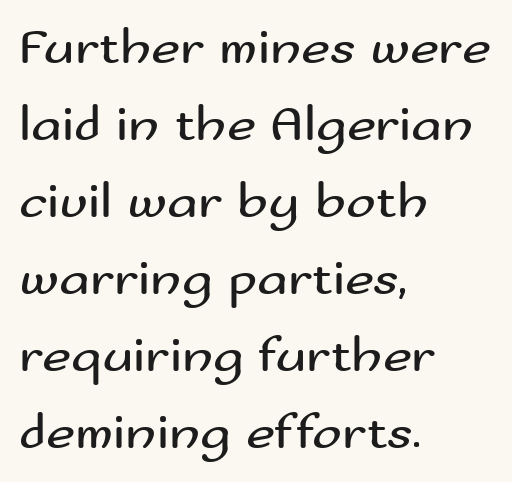
The image shows 50 px regular-weight, wide sans-serif type, upright; set left-aligned, normal line spacing (1.54x), normal letter spacing, not underlined; medium stroke contrast and a small x-height.
